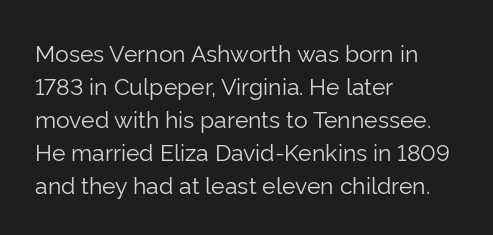
{"italic": "no", "bold": "no", "underline": "no", "align": "left", "line_spacing": "normal", "line_spacing_ratio": 1.43, "letter_spacing": "normal", "letter_spacing_em": 0.0, "glyph_px": 23}
